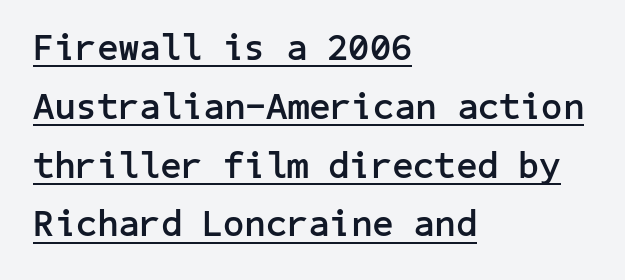
The image shows 37 px semibold sans-serif type, upright; set left-aligned, normal line spacing (1.59x), normal letter spacing, underlined; low stroke contrast and a medium x-height.
